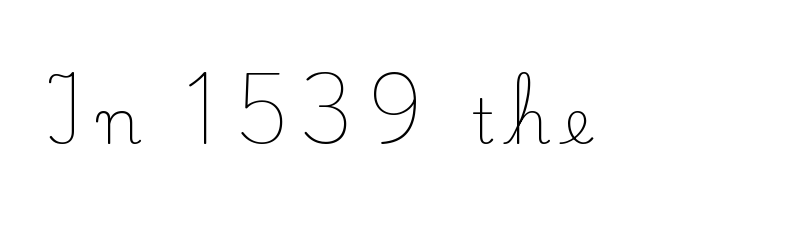
Q: Is the text bold? A: No.
Q: Is the text italic (slanted)? A: No, it is upright.
Q: Is the typeface a serif or a sans-serif typeface? A: Serif.
Q: Is the text underlined? A: No.
Q: Is the spacing between letters normal or unusually wide? A: Unusually wide.
Q: Width (condensed, normal, or wide)? A: Normal.
Q: Stroke contrast? A: Low.
Q: x-height? A: Small.
Q: Monospaced? A: No.
